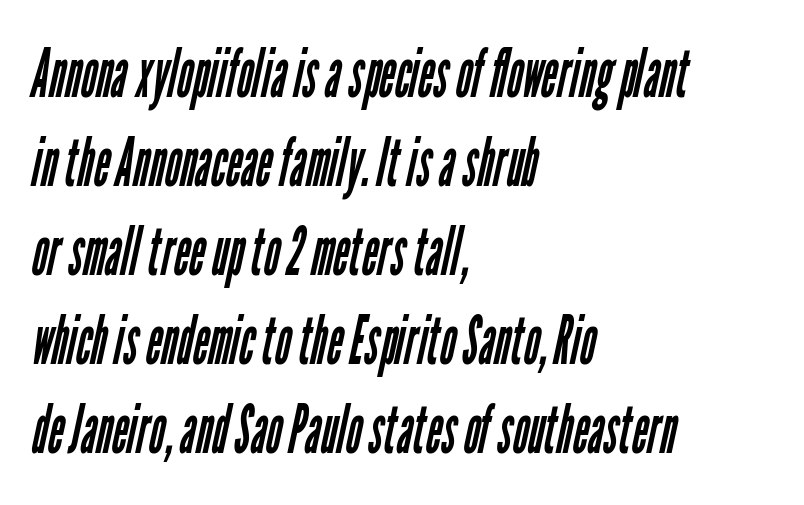
The image shows 68 px regular-weight, condensed sans-serif type; set left-aligned, normal line spacing (1.31x), normal letter spacing, not underlined; low stroke contrast and a medium x-height.
